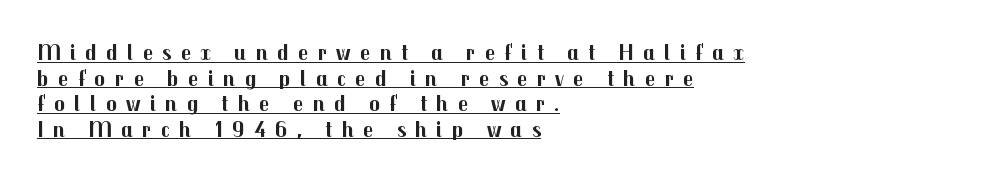
Q: Is the text bold? A: Yes.
Q: Is the text italic (slanted)? A: No, it is upright.
Q: Is the text underlined? A: Yes.
Q: How is the paragraph aligned? A: Left-aligned.
Q: Is the spacing between letters normal or unusually wide? A: Unusually wide.
Q: Is the spacing between lines tight, normal or loose? A: Tight.
